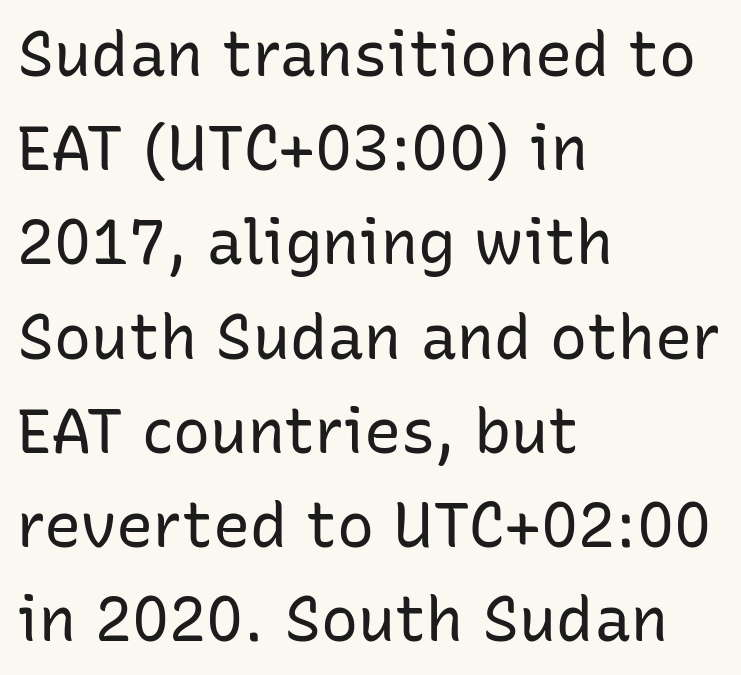
The image shows 62 px regular-weight sans-serif type, upright; set left-aligned, normal line spacing (1.52x), normal letter spacing, not underlined; low stroke contrast and a medium x-height.
